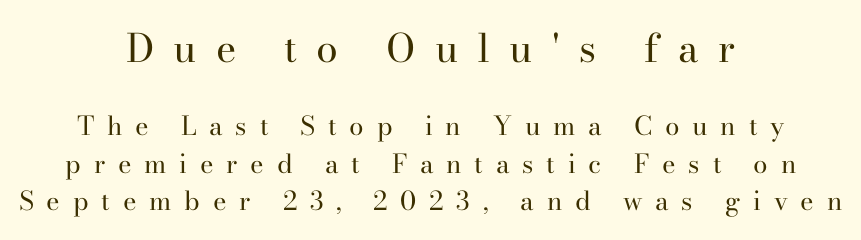
{"serif": "yes", "italic": "no", "bold": "no", "weight": "regular", "width": "normal", "stroke_contrast": "high", "x_height": "small", "monospaced": "no", "underline": "no", "align": "center", "line_spacing": "normal", "line_spacing_ratio": 1.44, "letter_spacing": "wide", "letter_spacing_em": 0.49, "larger_block": "first", "size_ratio": 1.5, "glyph_px": 39}
